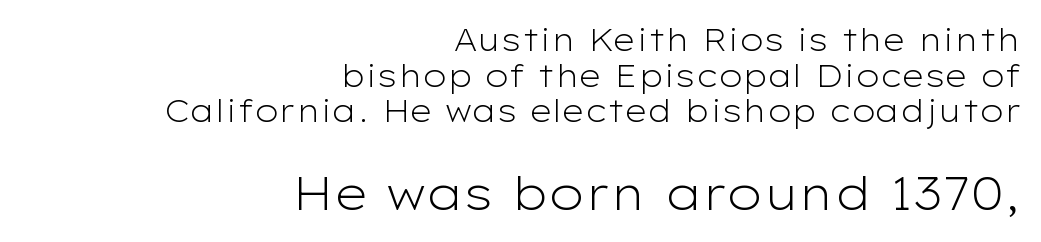
The image shows 46 px light, wide sans-serif type, upright; set right-aligned, tight line spacing (1.15x), normal letter spacing, not underlined; the second (bottom) block is 1.48x larger; low stroke contrast and a medium x-height.
